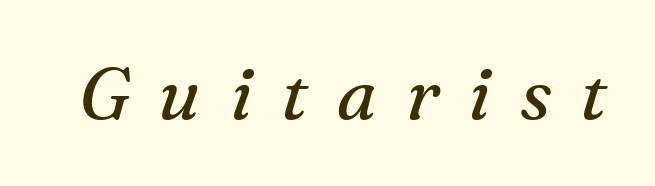
The strip under each line holds only bare page. Think of a printed novel: that variable character pitch is what you see here. Weight class: somewhere from thin through regular. Every character sits at an angle, as italics do. Typographically, this falls in the serif category. This sample uses expanded letter spacing, leaving extra air between glyphs.
